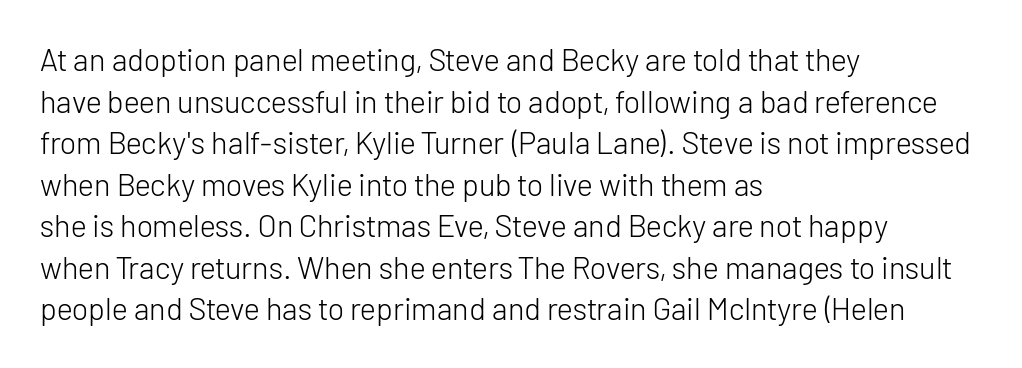
The type is set solid horizontally, with unmodified tracking. Weight: regular or lighter. A student would call this left alignment; a typographer would say flush left, rag right. Observe the absence of serifs on each vertical stroke in this sample. Ordinary non-slanted type is in use. The letters advance in unequal steps, a hallmark of proportional type.
